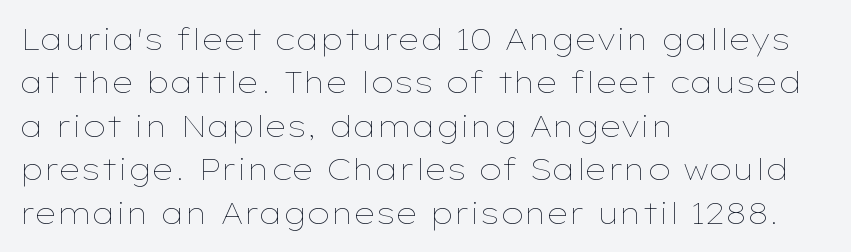
{"italic": "no", "bold": "no", "weight": "thin", "width": "wide", "stroke_contrast": "low", "x_height": "medium", "monospaced": "no", "underline": "no", "align": "left", "line_spacing": "normal", "line_spacing_ratio": 1.45, "letter_spacing": "normal", "letter_spacing_em": 0.0, "glyph_px": 30}
